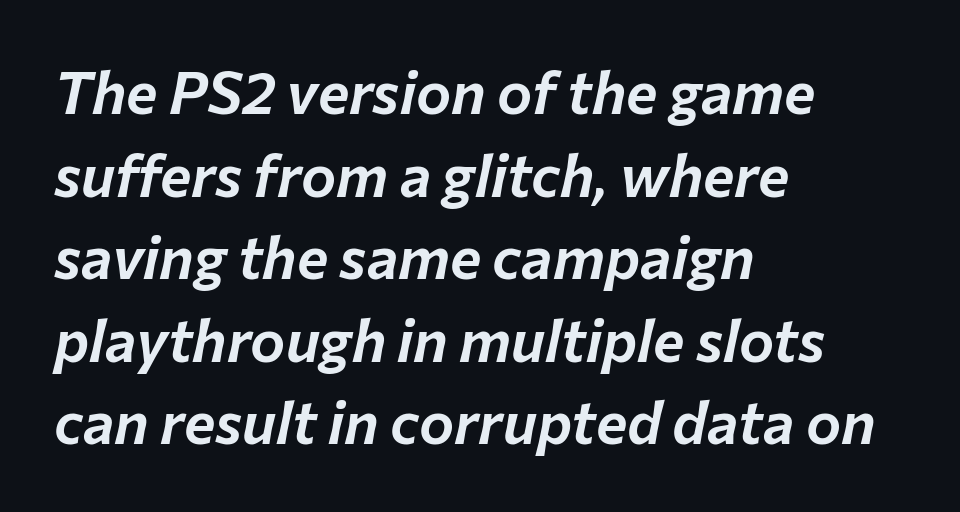
Observe the ordinary spacing: letters are neighbours, not strangers. Left-aligned paragraph, ragged on the right. The lettering tilts uniformly, giving the passage an italic look. The zone under the glyphs is completely vacant. Here the designer chose a conventional face with non-uniform glyph widths.
